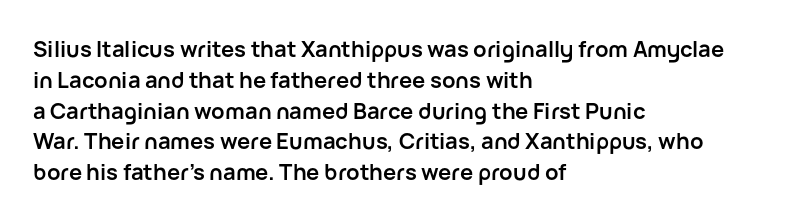
The image shows 22 px bold type, upright; set left-aligned, normal line spacing (1.4x), normal letter spacing, not underlined.
